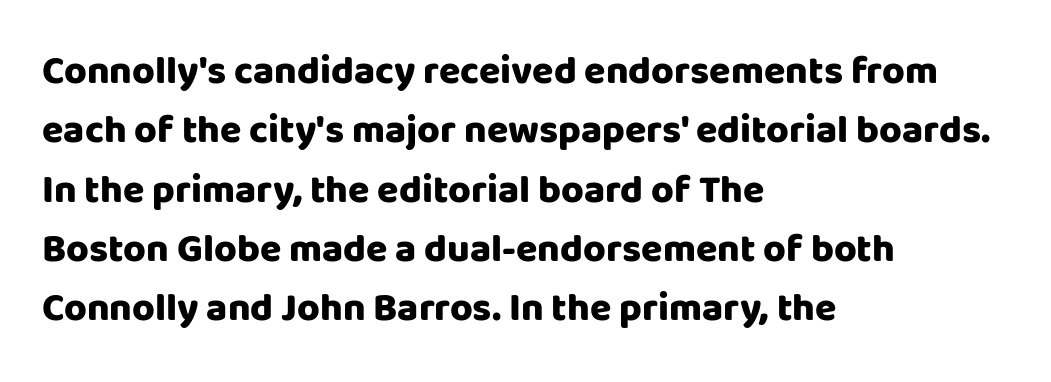
{"serif": "no", "italic": "no", "bold": "yes", "weight": "heavy", "width": "normal", "stroke_contrast": "low", "x_height": "large", "monospaced": "no", "underline": "no", "align": "left", "line_spacing": "normal", "line_spacing_ratio": 1.52, "letter_spacing": "normal", "letter_spacing_em": 0.0, "glyph_px": 39}
